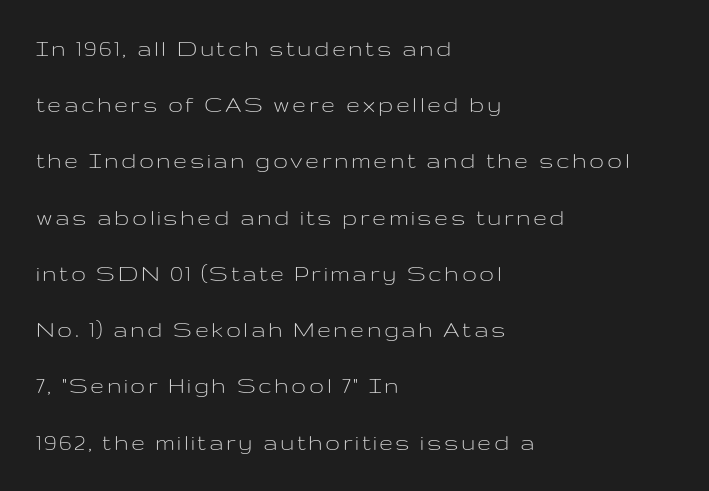
Visually the block forms a straight wall on the left and a jagged coastline on the right. The strip under each line holds only bare page. Students, observe: this is what heavily led, spacious text looks like. This is not heavy type; no bold has been used. Designer's note — italics off, roman on.
